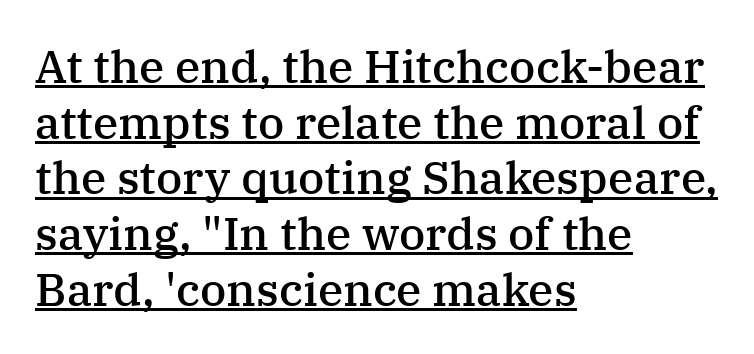
Letterform terminals end in serifs throughout the passage. Do the characters align in a grid? No, the font is proportional. The axis of the letterforms is exactly vertical. A rule runs beneath these lines of type.
